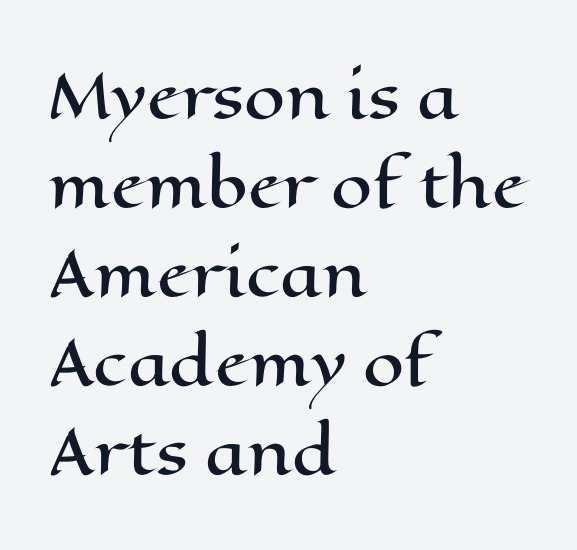
{"italic": "no", "width": "wide", "stroke_contrast": "high", "x_height": "medium", "monospaced": "no", "underline": "no", "align": "left", "line_spacing": "normal", "line_spacing_ratio": 1.51, "letter_spacing": "normal", "letter_spacing_em": 0.0, "glyph_px": 59}
